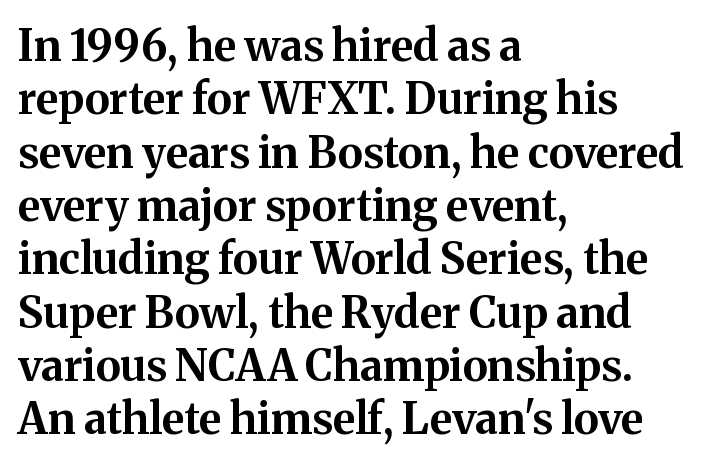
The passage shown is emphatically bold. Small tapered or slab feet sit at the stroke ends, so this counts as serif. Characters follow at the spacing the type designer built in. The face used here is proportionally spaced, like ordinary book or web type. Compared with a centered layout, this one pins lines to the left instead.
